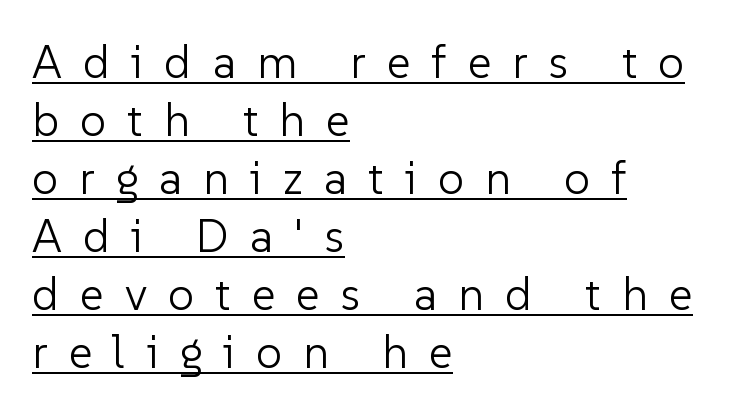
Q: Is the text bold? A: No.
Q: Is the text italic (slanted)? A: No, it is upright.
Q: Is the typeface a serif or a sans-serif typeface? A: Sans-serif.
Q: Is the text underlined? A: Yes.
Q: How is the paragraph aligned? A: Left-aligned.
Q: Is the spacing between letters normal or unusually wide? A: Unusually wide.
Q: Is the spacing between lines tight, normal or loose? A: Normal.
Q: Width (condensed, normal, or wide)? A: Normal.
Q: Stroke contrast? A: Low.
Q: x-height? A: Medium.
Q: Monospaced? A: No.
